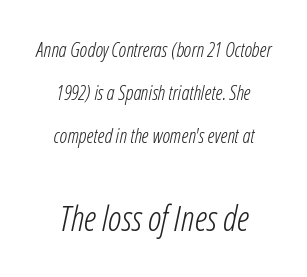
This is oblique type, the kind used for emphasis or titles. Here the designer chose a conventional face with non-uniform glyph widths. The rendering enlarges the type as you move from the upper chunk to the lower. The weight tops out at a normal text grade.
